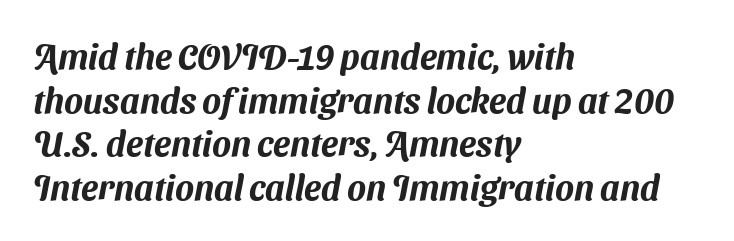
Unmarked baselines from the first word to the last. The designer went with a sans here, leaving each stem footless. The letterforms sit shoulder to shoulder at normal distance. Do the characters align in a grid? No, the font is proportional. Successive baselines arrive at the customary interval. Leftover space on each line is placed entirely after the last word.
